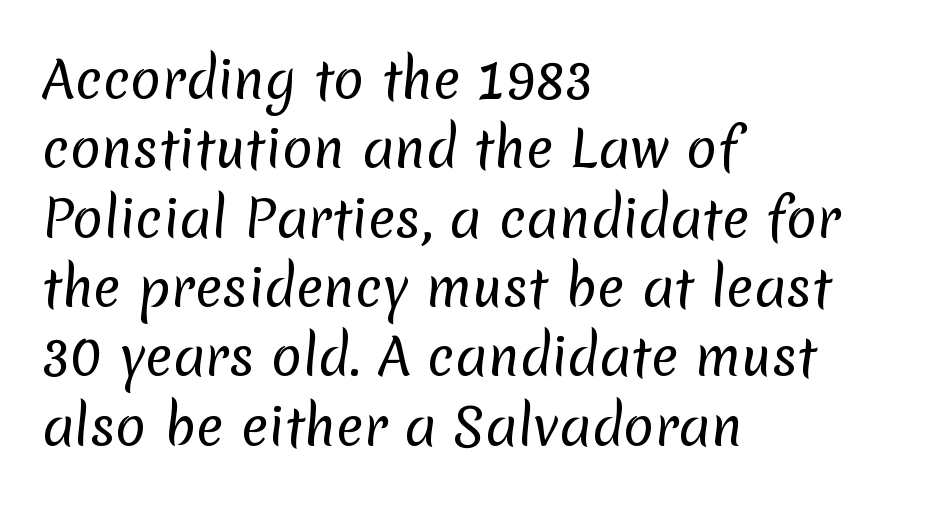
The image shows 51 px regular-weight sans-serif type; set left-aligned, normal line spacing (1.36x), normal letter spacing, not underlined; low stroke contrast and a medium x-height.
